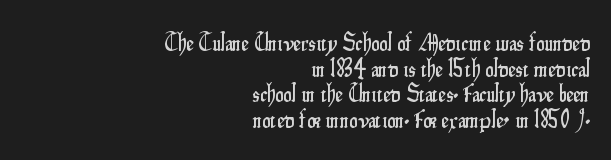
{"italic": "no", "underline": "no", "align": "right", "line_spacing": "tight", "line_spacing_ratio": 1.07, "letter_spacing": "normal", "letter_spacing_em": 0.0, "glyph_px": 24}
